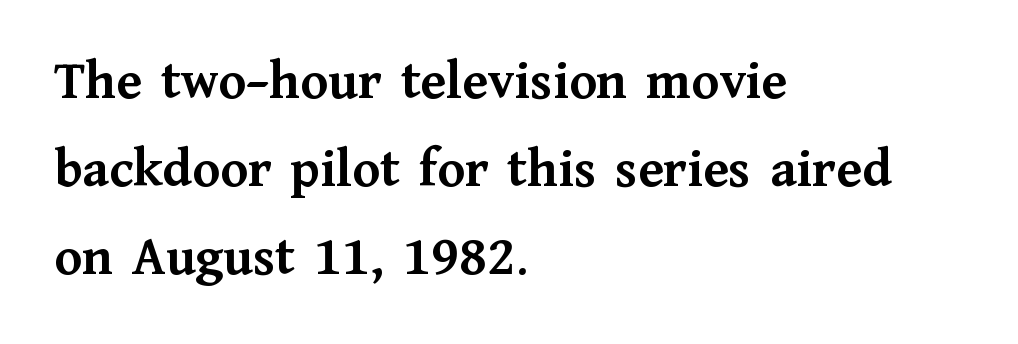
This rendering leaves character spacing at its baseline value. The setting favours the left margin, as ordinary paragraphs usually do. The rendering shows small feet on the letterforms — a serif design. Quick note: underline off. Italic: no, the glyphs are upright roman. Typesetter's note: full bold, strokes at maximum text heaviness.
